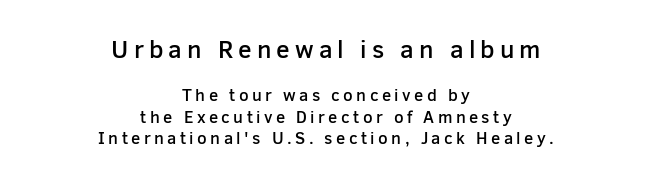
Q: Is the text bold? A: Semi-bold.
Q: Is the text italic (slanted)? A: No, it is upright.
Q: Is the text underlined? A: No.
Q: How is the paragraph aligned? A: Centered.
Q: Is the spacing between letters normal or unusually wide? A: Unusually wide.
Q: Is the spacing between lines tight, normal or loose? A: Normal.
Q: Which block of text is set in a larger size, the first (top) or the second (bottom)? A: The first (top) one.
